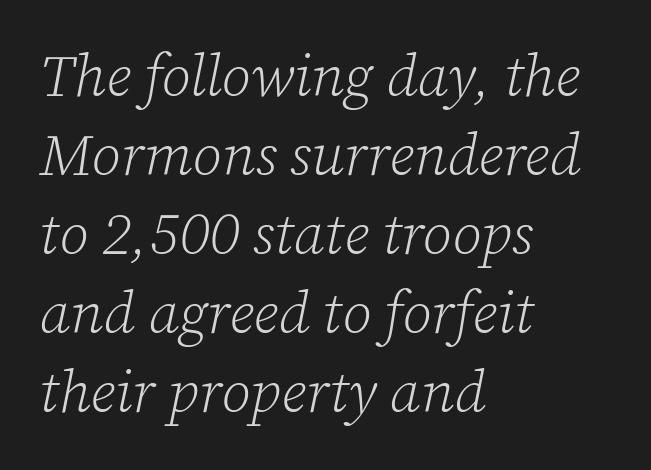
The image shows 58 px light serif type, italic (leaning right); set left-aligned, normal line spacing (1.36x), normal letter spacing, not underlined; low stroke contrast and a medium x-height.
